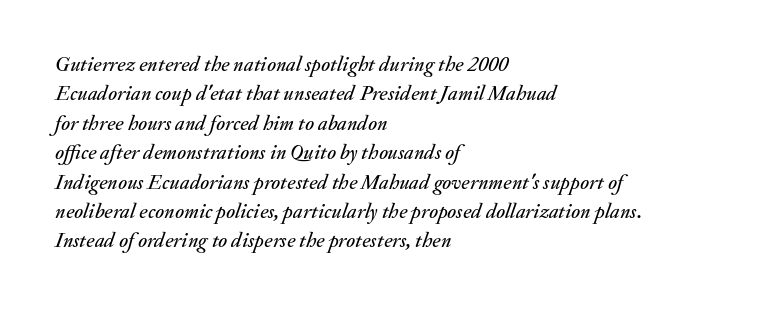
The image shows 21 px text type, italic (leaning right); set left-aligned, normal line spacing (1.4x), normal letter spacing, not underlined.
